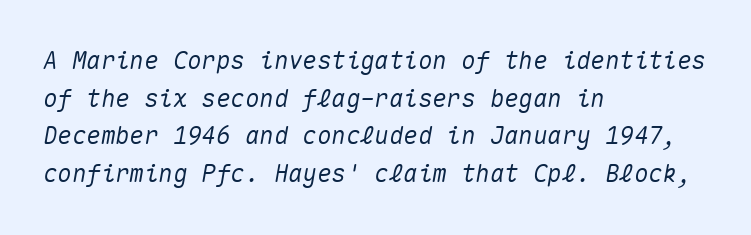
Q: Is the text italic (slanted)? A: Yes, it leans right by about 10 degrees.
Q: Is the text underlined? A: No.
Q: How is the paragraph aligned? A: Left-aligned.
Q: Is the spacing between letters normal or unusually wide? A: Normal.
Q: Is the spacing between lines tight, normal or loose? A: Normal.
